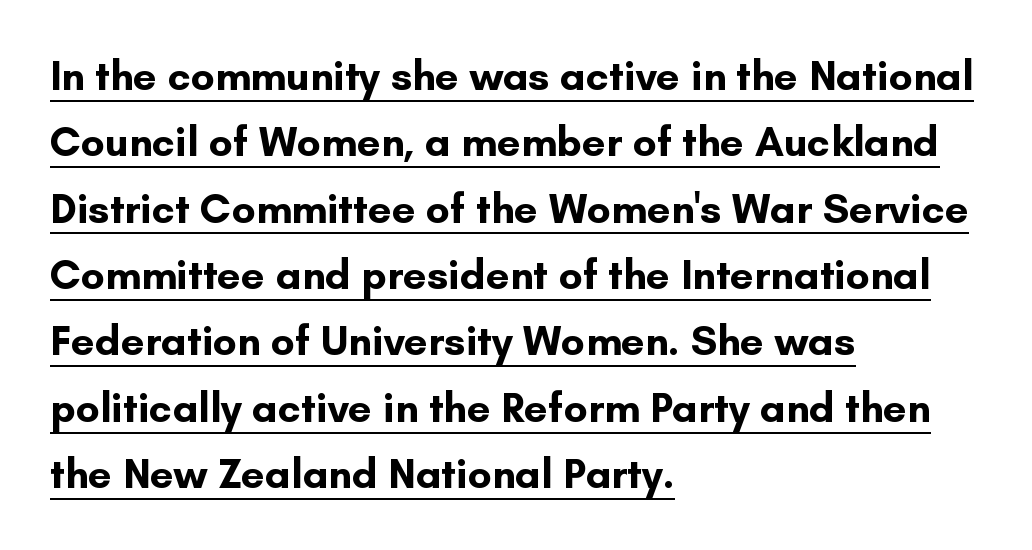
The image shows 42 px bold sans-serif type, upright; set left-aligned, normal line spacing (1.58x), normal letter spacing, underlined; low stroke contrast and a small x-height.
